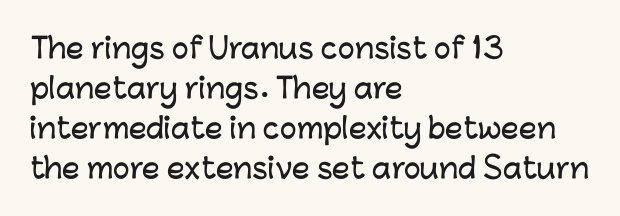
{"serif": "no", "italic": "no", "width": "normal", "stroke_contrast": "low", "x_height": "medium", "monospaced": "no", "underline": "no", "align": "left", "line_spacing": "normal", "line_spacing_ratio": 1.43, "letter_spacing": "normal", "letter_spacing_em": 0.0, "glyph_px": 28}
